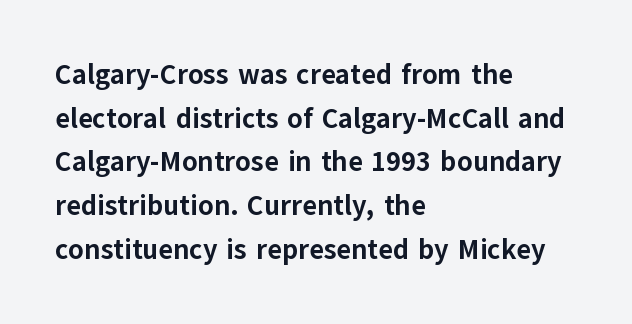
The letters stand straight up with perfectly vertical stems. The letters advance in unequal steps, a hallmark of proportional type. Anything drawn beneath the words? Only blank space. The passage shown has conventional tracking throughout. The passage is arranged the way most books set body copy — flush left. Summary of weight: heavy, a full bold.
